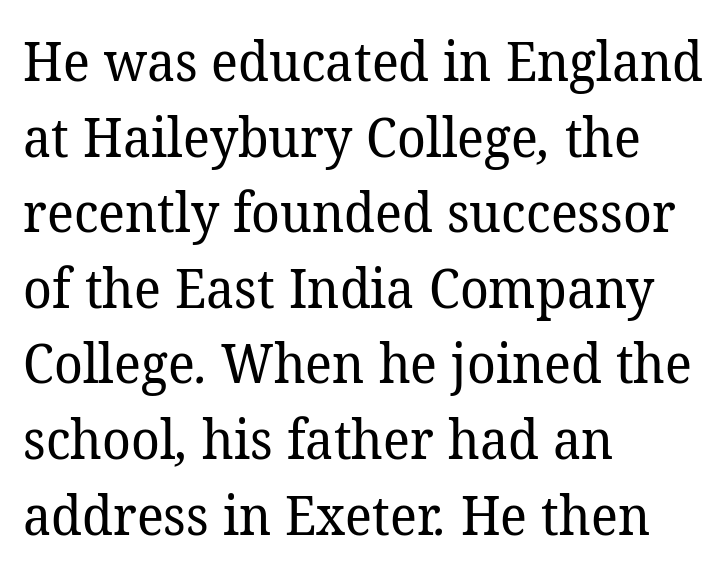
The paragraph shown leans on its left margin. The face used here is proportionally spaced, like ordinary book or web type. You could call the tracking neutral — neither tight nor loose. Compared with typical paragraphs, the rows here are spaced about the same. A clean baseline with only descenders dipping below it.
